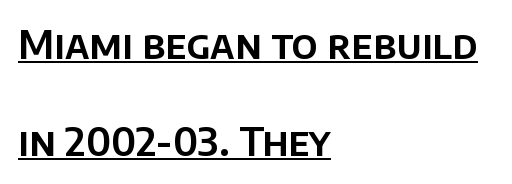
{"serif": "no", "italic": "no", "width": "normal", "stroke_contrast": "low", "x_height": "large", "monospaced": "no", "underline": "yes", "align": "left", "line_spacing": "loose", "line_spacing_ratio": 2.49, "letter_spacing": "normal", "letter_spacing_em": 0.0, "glyph_px": 39}
